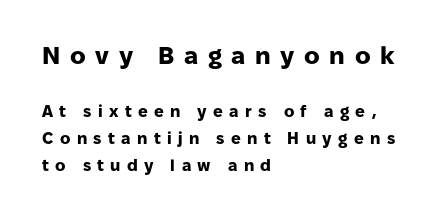
The image shows 24 px bold type, upright; set left-aligned, normal line spacing (1.69x), unusually wide letter spacing (+0.4 em), not underlined; the first (top) block is 1.5x larger.
